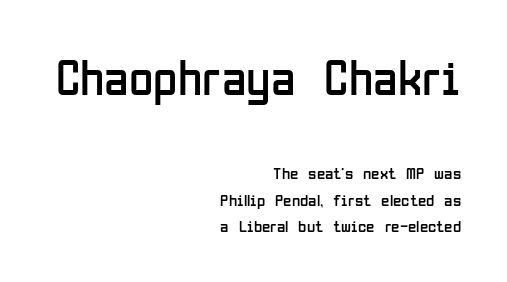
Teacher's note: observe the even right margin — that is flush-right alignment. A student would notice the top passage is typeset larger than what follows. What kind of face is this? One without serifs — a sans. Rows of type keep a routine distance in the vertical direction. The lettering holds an erect, upright posture throughout.
